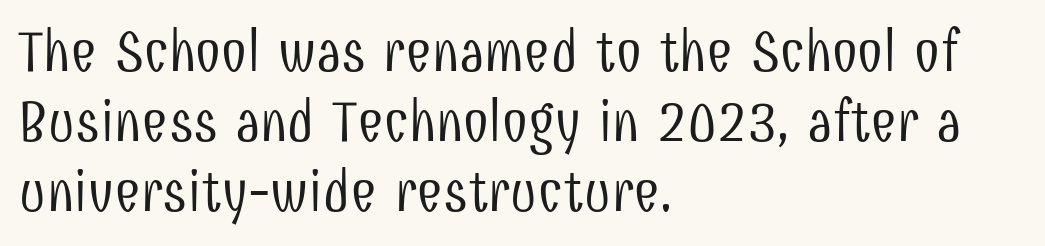
What stands out about the letter spacing? Nothing — it is the standard amount. This sample has the flowing, uneven cadence of proportional lettering. The typeface has the unassuming heft of standard copy or less. This rendering features lettering with no underline.
